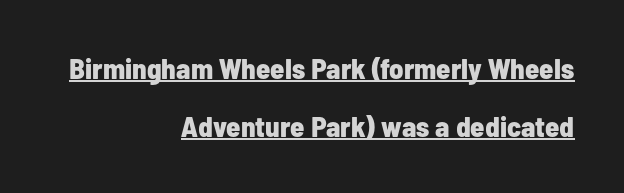
{"serif": "no", "italic": "no", "bold": "yes", "weight": "bold", "width": "condensed", "stroke_contrast": "low", "x_height": "medium", "monospaced": "no", "underline": "yes", "align": "right", "line_spacing": "loose", "line_spacing_ratio": 2.0, "letter_spacing": "normal", "letter_spacing_em": 0.0, "glyph_px": 29}
